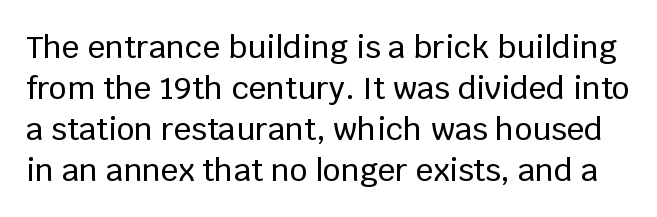
The image shows 31 px sans-serif type, upright; set normal line spacing (1.32x), normal letter spacing, not underlined; low stroke contrast and a large x-height.
